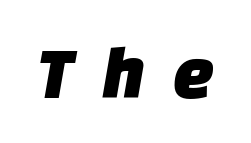
Q: Is the typeface a serif or a sans-serif typeface? A: Sans-serif.
Q: Is the text underlined? A: No.
Q: Is the spacing between letters normal or unusually wide? A: Unusually wide.
Q: Width (condensed, normal, or wide)? A: Normal.
Q: Stroke contrast? A: Low.
Q: x-height? A: Large.
Q: Monospaced? A: No.
